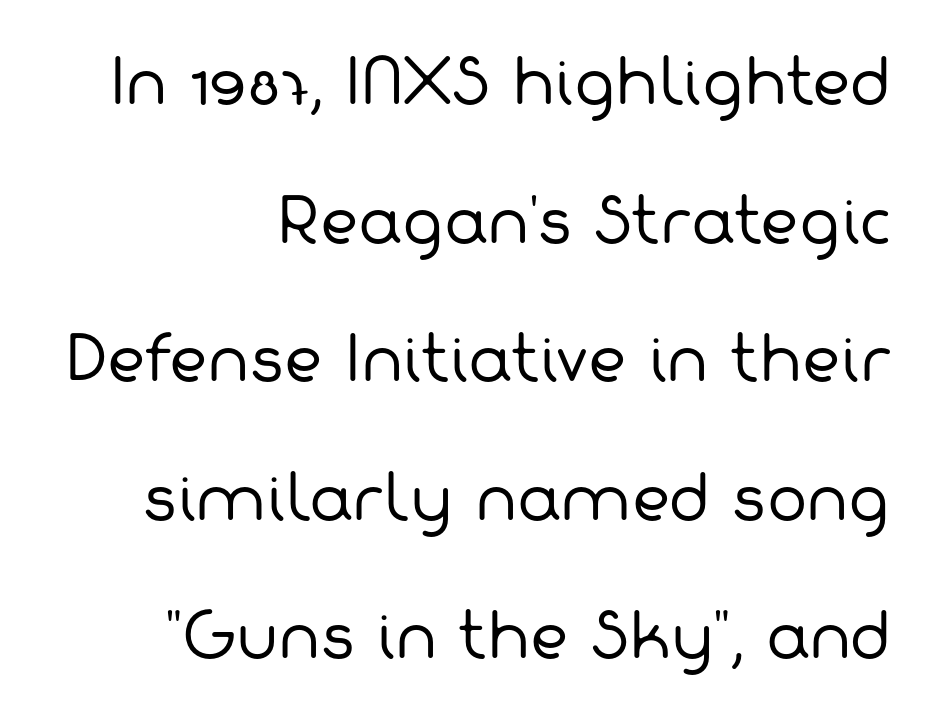
The weight tops out at a normal text grade. The rendering uses natural spacing where letterforms have individual widths. Successive baselines arrive slowly, with a big drop between each. Does the type have serifs? No, each stem ends abruptly.
